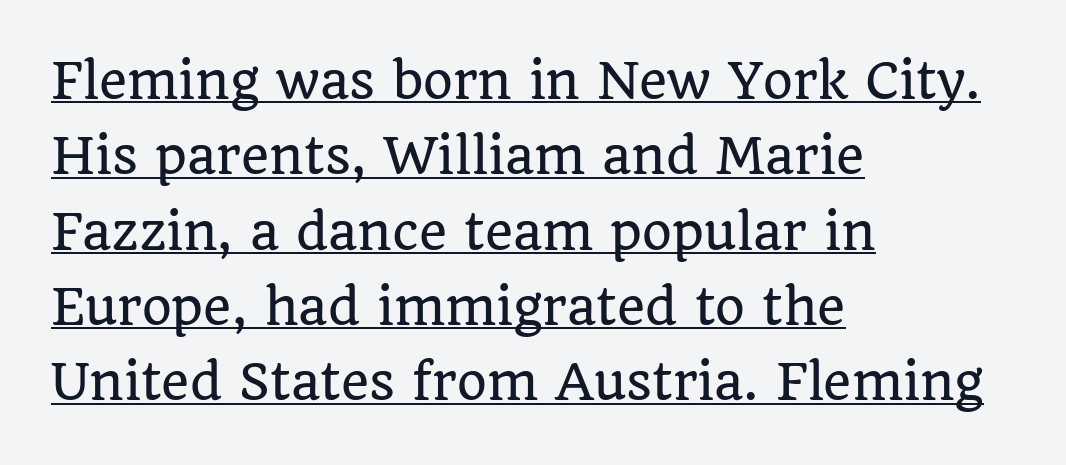
{"serif": "yes", "italic": "no", "width": "normal", "stroke_contrast": "low", "x_height": "large", "monospaced": "no", "underline": "yes", "align": "left", "line_spacing": "normal", "line_spacing_ratio": 1.57, "letter_spacing": "normal", "letter_spacing_em": 0.0, "glyph_px": 48}
